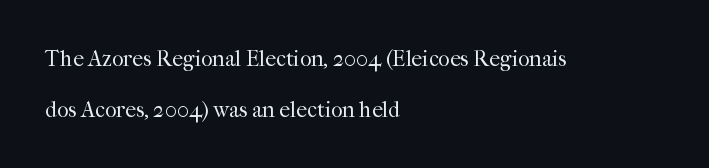
The image shows 22 px text type, upright; set left-aligned, loose line spacing (2.31x), normal letter spacing, not underlined.
